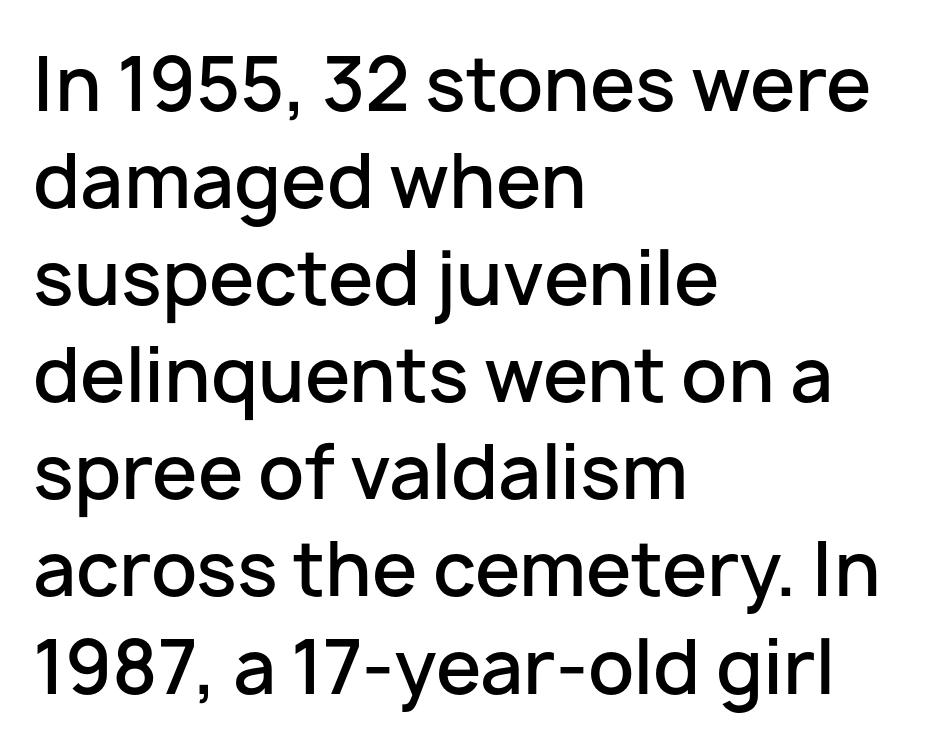
Q: Is the text bold? A: Semi-bold.
Q: Is the text italic (slanted)? A: No, it is upright.
Q: Is the typeface a serif or a sans-serif typeface? A: Sans-serif.
Q: Is the text underlined? A: No.
Q: How is the paragraph aligned? A: Left-aligned.
Q: Is the spacing between letters normal or unusually wide? A: Normal.
Q: Is the spacing between lines tight, normal or loose? A: Normal.
Q: Width (condensed, normal, or wide)? A: Normal.
Q: Stroke contrast? A: Low.
Q: x-height? A: Medium.
Q: Monospaced? A: No.
